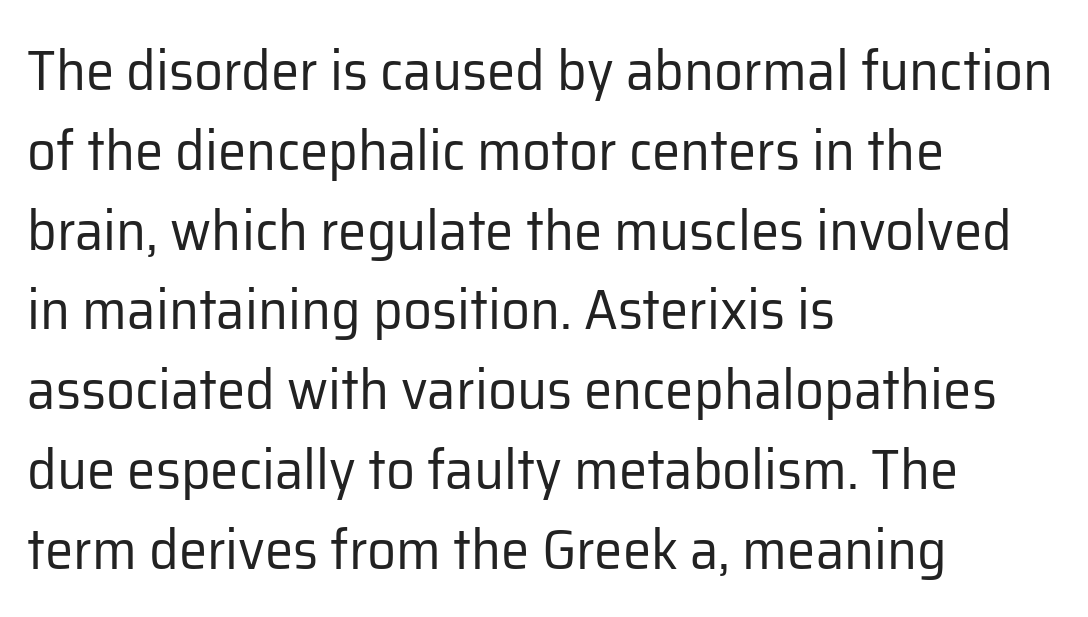
{"serif": "no", "italic": "no", "bold": "no", "weight": "regular", "width": "normal", "stroke_contrast": "low", "x_height": "medium", "monospaced": "no", "underline": "no", "align": "left", "line_spacing": "normal", "line_spacing_ratio": 1.4, "letter_spacing": "normal", "letter_spacing_em": 0.0, "glyph_px": 57}
